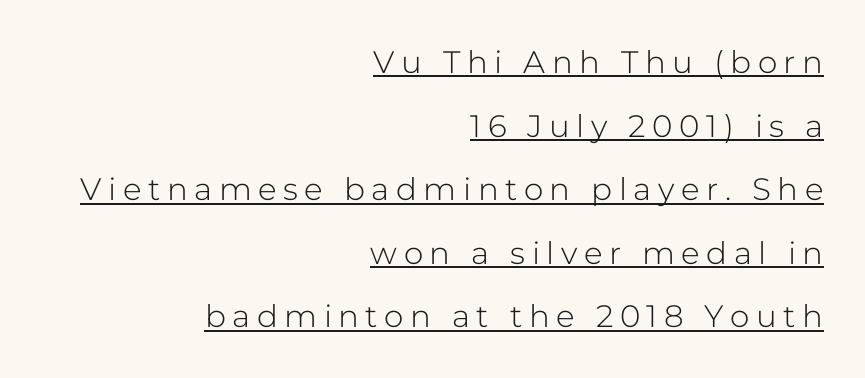
{"serif": "no", "italic": "no", "bold": "no", "weight": "light", "width": "normal", "stroke_contrast": "low", "x_height": "medium", "monospaced": "no", "underline": "yes", "align": "right", "line_spacing": "loose", "line_spacing_ratio": 2.05, "letter_spacing": "wide", "letter_spacing_em": 0.21, "glyph_px": 31}
